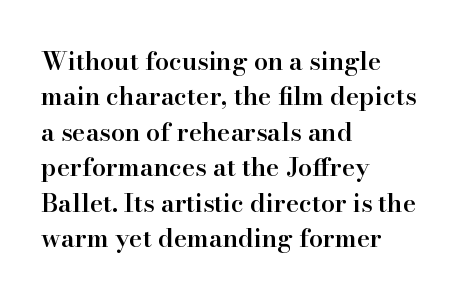
Q: Is the text bold? A: Semi-bold.
Q: Is the text italic (slanted)? A: No, it is upright.
Q: Is the text underlined? A: No.
Q: How is the paragraph aligned? A: Left-aligned.
Q: Is the spacing between letters normal or unusually wide? A: Normal.
Q: Is the spacing between lines tight, normal or loose? A: Normal.
